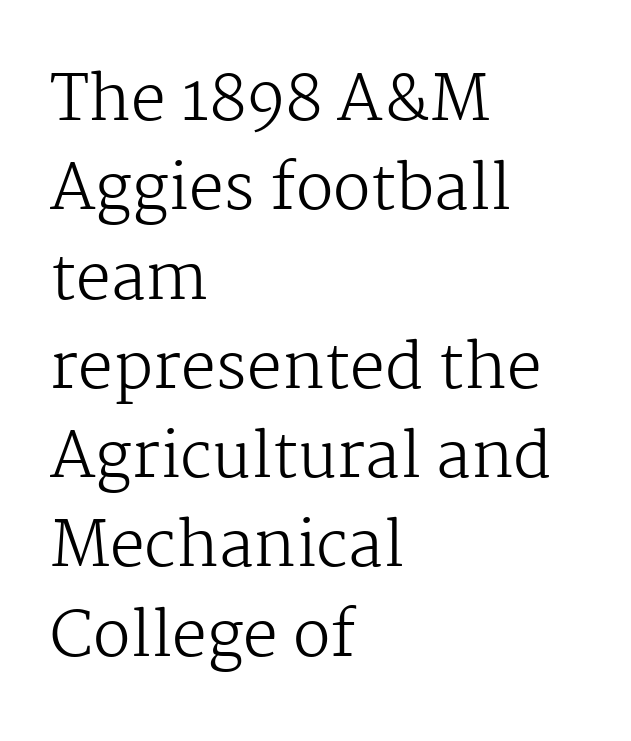
{"serif": "yes", "italic": "no", "bold": "no", "weight": "regular", "width": "normal", "stroke_contrast": "medium", "x_height": "medium", "monospaced": "no", "underline": "no", "align": "left", "line_spacing": "normal", "line_spacing_ratio": 1.44, "letter_spacing": "normal", "letter_spacing_em": 0.0, "glyph_px": 62}
